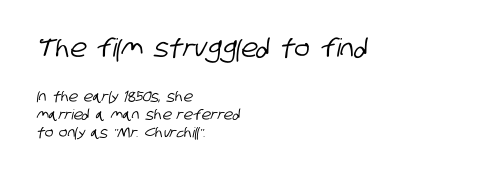
{"underline": "no", "align": "left", "line_spacing": "normal", "line_spacing_ratio": 1.31, "letter_spacing": "normal", "letter_spacing_em": 0.0, "larger_block": "first", "size_ratio": 1.79, "glyph_px": 25}
